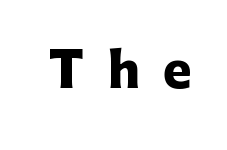
{"serif": "no", "italic": "no", "bold": "yes", "weight": "heavy", "width": "normal", "stroke_contrast": "low", "x_height": "medium", "monospaced": "no", "underline": "no", "letter_spacing": "wide", "letter_spacing_em": 0.49, "glyph_px": 48}
